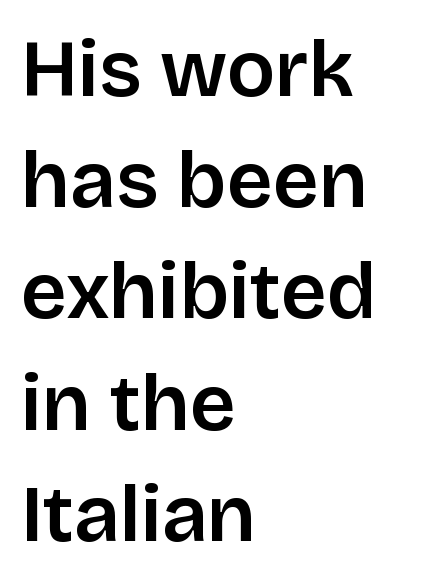
The image shows 80 px sans-serif type, upright; set left-aligned, normal line spacing (1.39x), normal letter spacing, not underlined; low stroke contrast and a large x-height.
